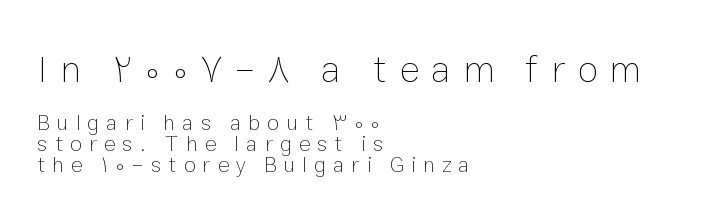
{"italic": "no", "bold": "no", "weight": "thin", "width": "normal", "stroke_contrast": "low", "x_height": "medium", "monospaced": "no", "underline": "no", "align": "left", "line_spacing": "tight", "line_spacing_ratio": 0.96, "letter_spacing": "wide", "letter_spacing_em": 0.32, "larger_block": "first", "size_ratio": 1.73, "glyph_px": 38}
